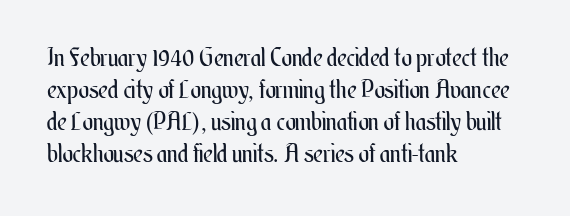
The image shows 25 px text type, upright; set left-aligned, normal line spacing (1.28x), normal letter spacing, not underlined.
